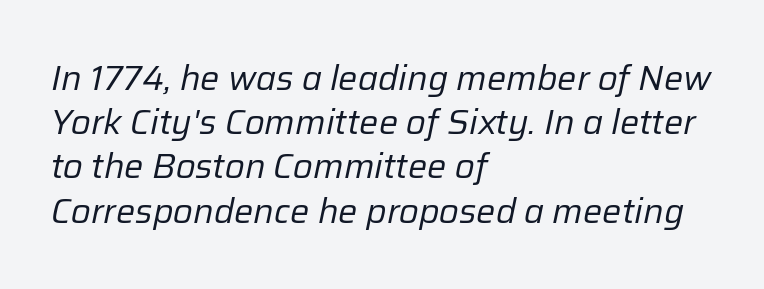
The face used here has a pronounced slope to its letters. The vertical gap from one line to the next is medium. Characters follow at the spacing the type designer built in. The specimen omits any rule beneath the text block's lines. Every row of glyphs begins at an identical x-position on the left. Is this a fixed-width face? No — the glyphs have proportional, varying widths.
